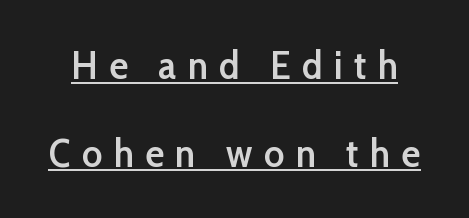
The sample's only ornament is a line tracing under the words. These lines are rendered in a variable-pitch font. This sample uses expanded letter spacing, leaving extra air between glyphs. Grotesque or geometric, the face here clearly has no serifs. The letters are semibold — heavier than regular but short of a full bold. It's the straight-up-and-down kind of type.
